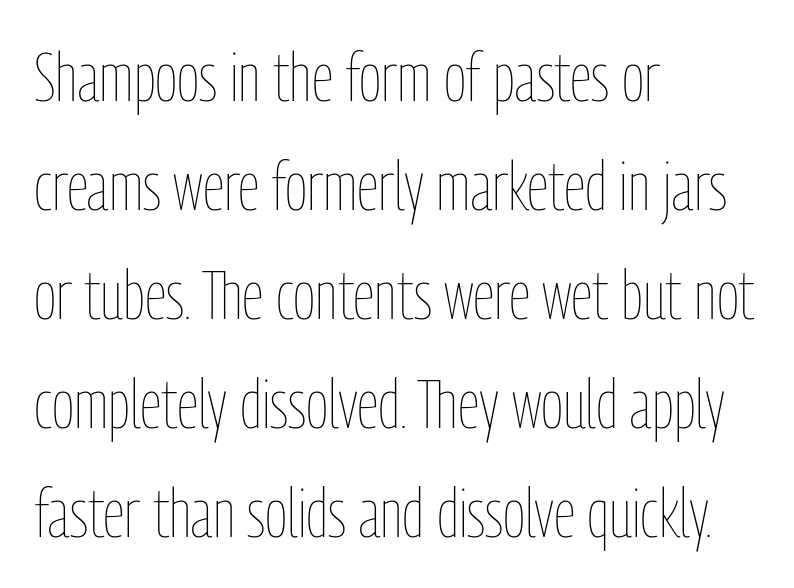
{"italic": "no", "bold": "no", "weight": "thin", "width": "condensed", "stroke_contrast": "low", "x_height": "medium", "monospaced": "no", "underline": "no", "align": "left", "line_spacing": "normal", "line_spacing_ratio": 1.58, "letter_spacing": "normal", "letter_spacing_em": 0.0, "glyph_px": 69}
